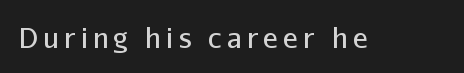
The image shows 28 px regular-weight sans-serif type, upright; set not underlined; low stroke contrast and a medium x-height.
